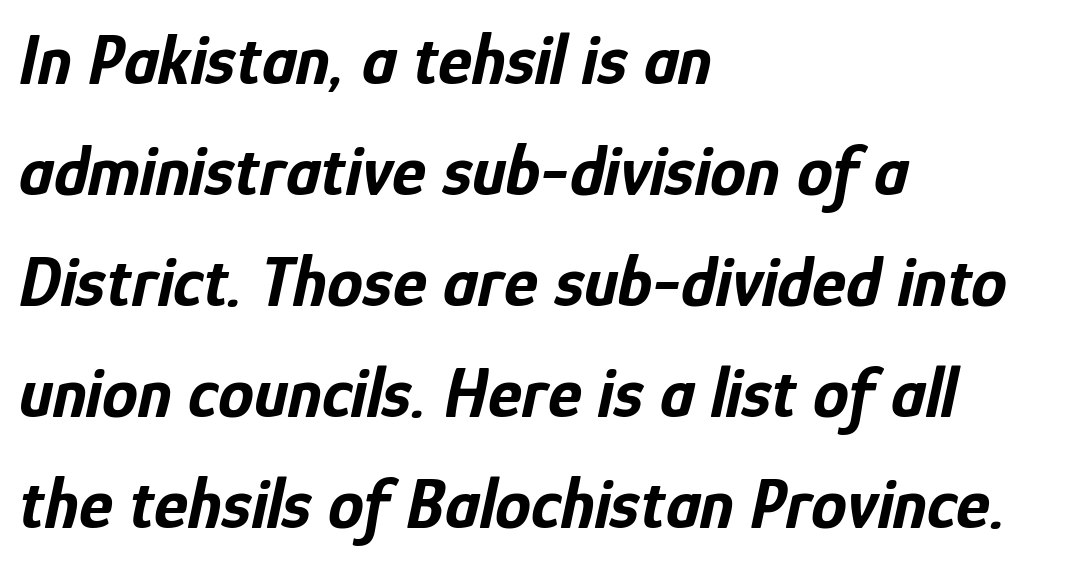
{"italic": "yes", "lean": "right", "slant_degrees": 12, "bold": "yes", "weight": "bold", "width": "condensed", "stroke_contrast": "low", "x_height": "medium", "monospaced": "no", "underline": "no", "align": "left", "line_spacing": "normal", "line_spacing_ratio": 1.54, "letter_spacing": "normal", "letter_spacing_em": 0.0, "glyph_px": 72}
